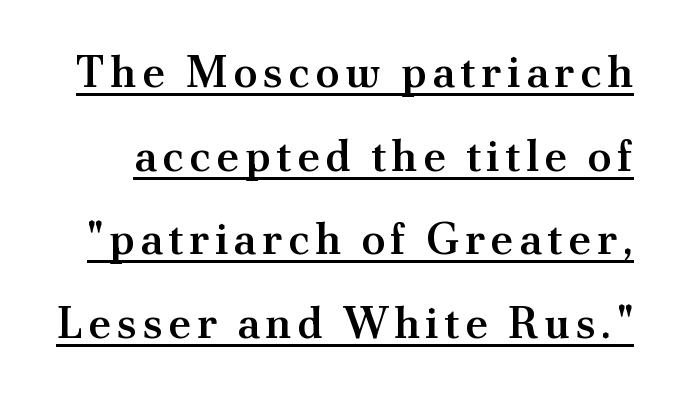
The image shows 44 px semibold serif type, upright; set loose line spacing (1.9x), underlined; medium stroke contrast and a small x-height.
